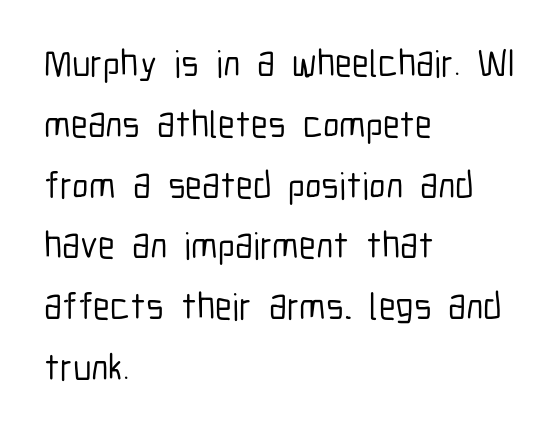
The specimen omits any rule beneath the text block's lines. If you measured baseline to baseline, you'd find a middling distance. Is this a fixed-width face? No — the glyphs have proportional, varying widths. Grotesque or geometric, the face here clearly has no serifs.
